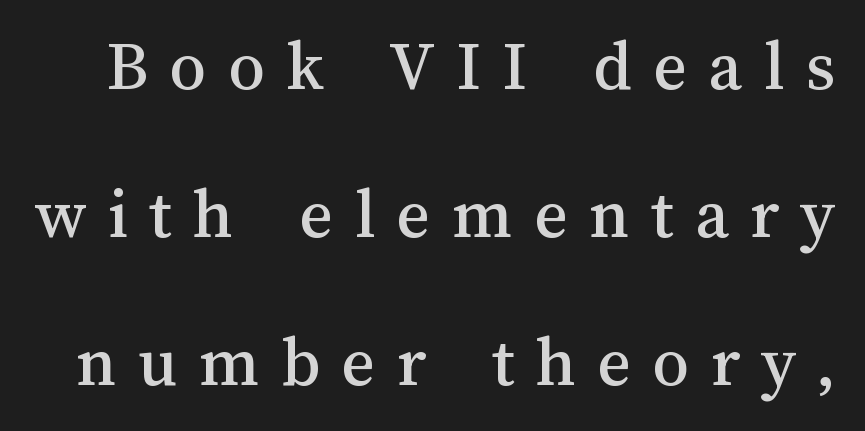
Q: Is the text italic (slanted)? A: No, it is upright.
Q: Is the text underlined? A: No.
Q: Is the spacing between letters normal or unusually wide? A: Unusually wide.
Q: Is the spacing between lines tight, normal or loose? A: Loose.
Q: Width (condensed, normal, or wide)? A: Normal.
Q: Stroke contrast? A: Medium.
Q: x-height? A: Medium.
Q: Monospaced? A: No.
